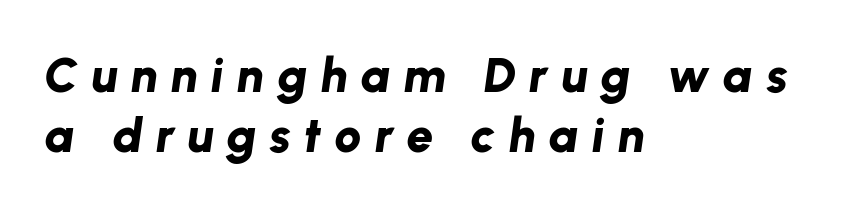
The image shows 48 px bold type, italic (leaning right); set left-aligned, normal line spacing (1.26x), unusually wide letter spacing (+0.27 em), not underlined; low stroke contrast and a medium x-height.
